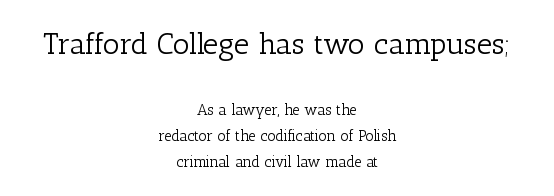
Tall strokes in this sample are plumb rather than angled. Where is the straight margin? There isn't one; the lines are centered. The letterforms sit at book weight or below. Here the first block reads like a headline and the second like body copy. Little horizontal feet cap the strokes, marking this as serif type. You could not count columns in this text — the font is proportionally spaced.
